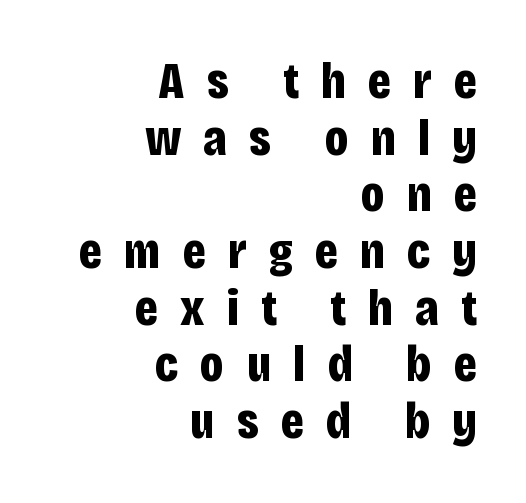
Q: Is the text bold? A: Yes.
Q: Is the text italic (slanted)? A: No, it is upright.
Q: Is the typeface a serif or a sans-serif typeface? A: Sans-serif.
Q: Is the text underlined? A: No.
Q: How is the paragraph aligned? A: Right-aligned.
Q: Is the spacing between letters normal or unusually wide? A: Unusually wide.
Q: Is the spacing between lines tight, normal or loose? A: Tight.
Q: Width (condensed, normal, or wide)? A: Condensed.
Q: Stroke contrast? A: Low.
Q: x-height? A: Large.
Q: Monospaced? A: No.
